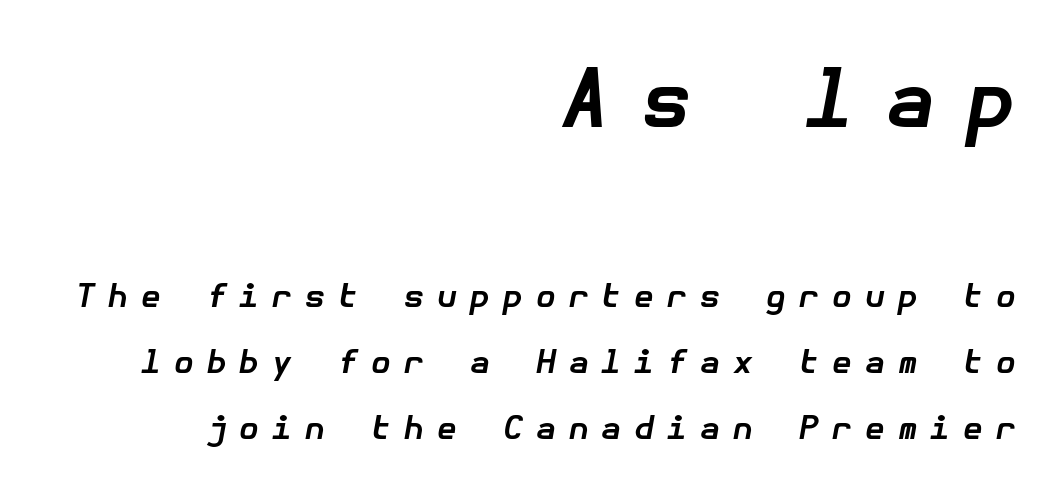
{"italic": "yes", "lean": "right", "slant_degrees": 10, "bold": "yes", "weight": "bold", "width": "normal", "stroke_contrast": "low", "x_height": "medium", "underline": "no", "align": "right", "line_spacing": "loose", "line_spacing_ratio": 2.07, "letter_spacing": "wide", "letter_spacing_em": 0.41, "larger_block": "first", "size_ratio": 2.47, "glyph_px": 79}
